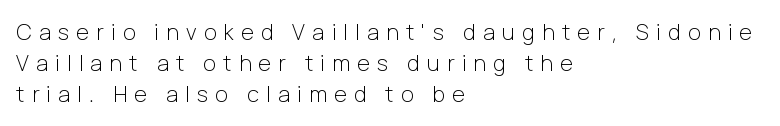
Q: Is the text bold? A: No.
Q: Is the text italic (slanted)? A: No, it is upright.
Q: Is the text underlined? A: No.
Q: How is the paragraph aligned? A: Left-aligned.
Q: Is the spacing between letters normal or unusually wide? A: Unusually wide.
Q: Is the spacing between lines tight, normal or loose? A: Normal.
